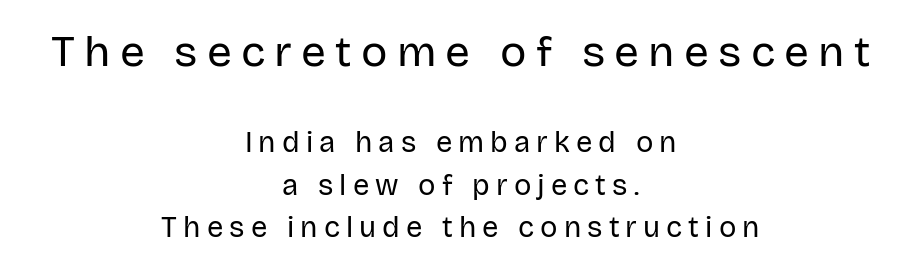
Is the type heavy? It reads as light-to-regular instead. To sum up the face: it is a sans, with no serifs. The type sits square on the baseline with zero lean. Vertical spacing — default. The specimen omits any rule beneath the text block's lines. Here the glyphs are tracked loosely, breaking word shapes into spaced letters.
